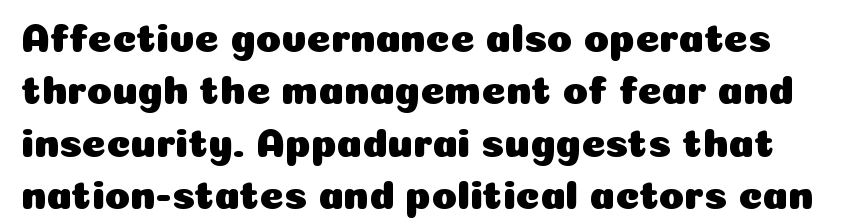
Lines of text with bare space underneath. Vertical strokes here are truly vertical. Nope, no serifs anywhere on these letters. The letterforms sit shoulder to shoulder at normal distance. Spacing verdict: proportional, widths tailored to each character. Does the leading feel generous? No, just average.
